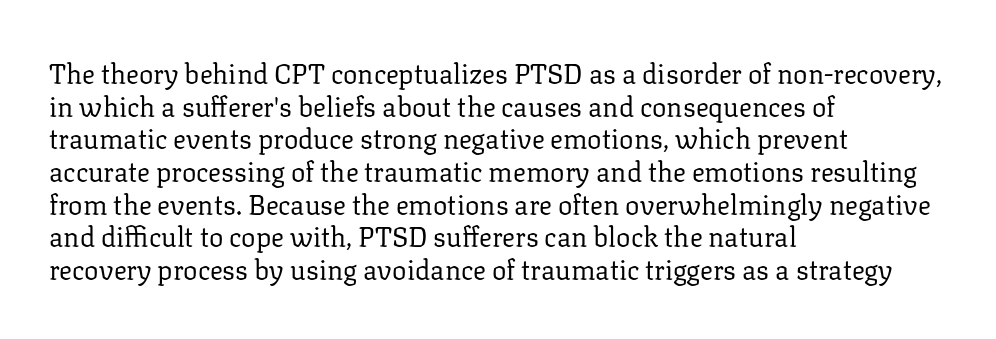
What stands out about the letter spacing? Nothing — it is the standard amount. This is not heavy type; no bold has been used. Just letters on the line, the space beneath them empty. Notice how the stems are strictly vertical — no italics here. This rendering uses left alignment, leaving the right contour irregular.
